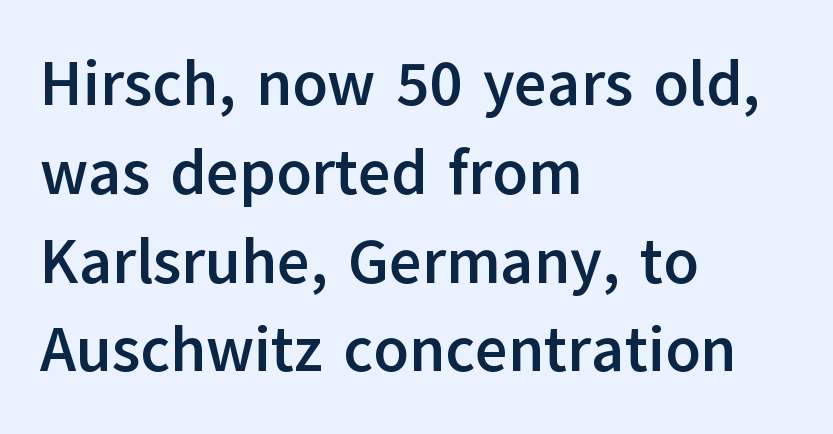
The image shows 63 px semibold sans-serif type, upright; set left-aligned, normal line spacing (1.41x), normal letter spacing, not underlined; low stroke contrast and a medium x-height.
